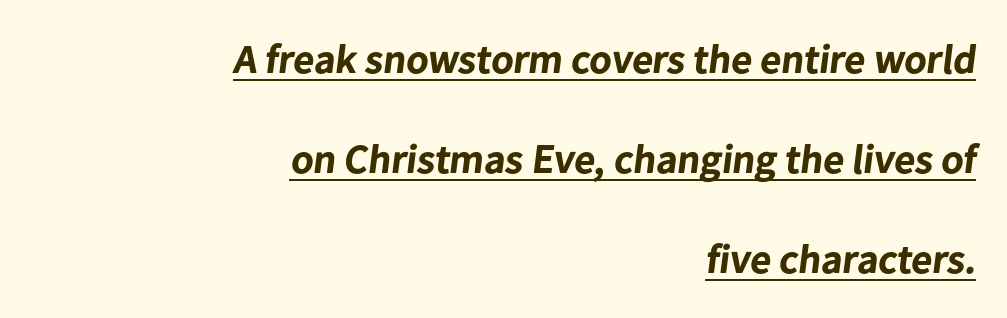
Q: Is the text bold? A: Yes.
Q: Is the typeface a serif or a sans-serif typeface? A: Sans-serif.
Q: Is the text underlined? A: Yes.
Q: How is the paragraph aligned? A: Right-aligned.
Q: Is the spacing between letters normal or unusually wide? A: Normal.
Q: Is the spacing between lines tight, normal or loose? A: Loose.
Q: Width (condensed, normal, or wide)? A: Normal.
Q: Stroke contrast? A: Low.
Q: x-height? A: Medium.
Q: Monospaced? A: No.
